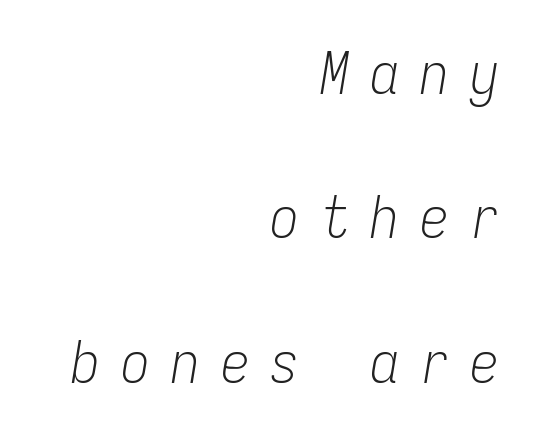
{"italic": "yes", "lean": "right", "slant_degrees": 9, "bold": "no", "weight": "light", "width": "condensed", "stroke_contrast": "low", "x_height": "medium", "monospaced": "yes", "underline": "no", "align": "right", "line_spacing": "loose", "line_spacing_ratio": 2.49, "letter_spacing": "wide", "letter_spacing_em": 0.36, "glyph_px": 58}
